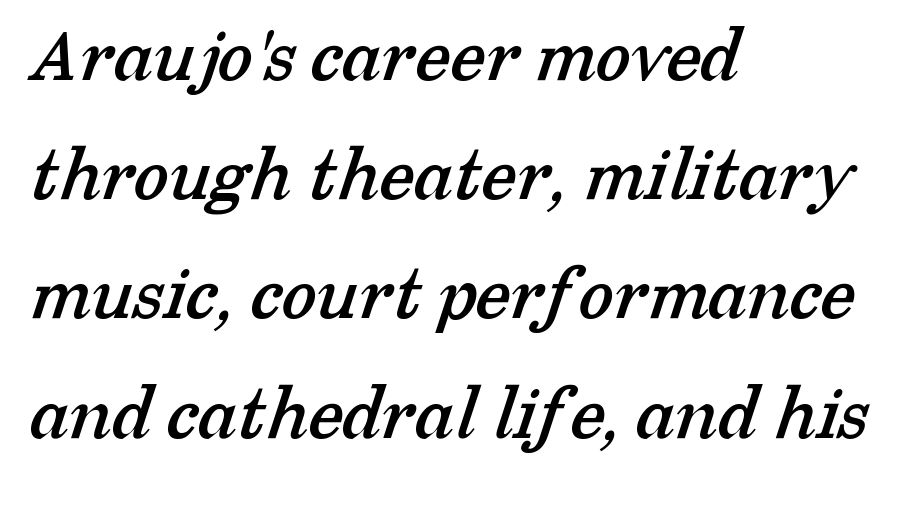
Q: Is the typeface a serif or a sans-serif typeface? A: Serif.
Q: Is the text underlined? A: No.
Q: How is the paragraph aligned? A: Left-aligned.
Q: Is the spacing between letters normal or unusually wide? A: Normal.
Q: Is the spacing between lines tight, normal or loose? A: Normal.
Q: Width (condensed, normal, or wide)? A: Normal.
Q: Stroke contrast? A: Low.
Q: x-height? A: Medium.
Q: Monospaced? A: No.
